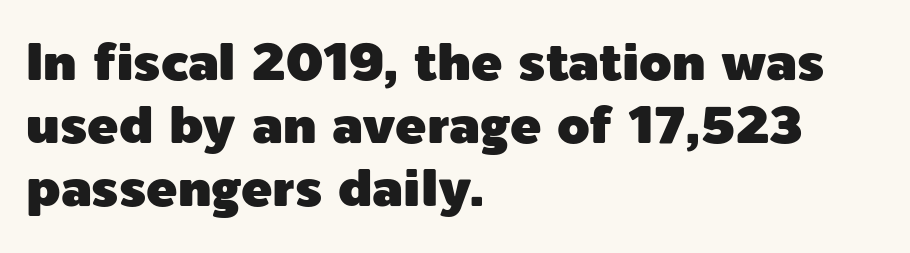
The image shows 52 px sans-serif type, upright; set left-aligned, line spacing 1.21x, normal letter spacing, not underlined; a medium x-height.
